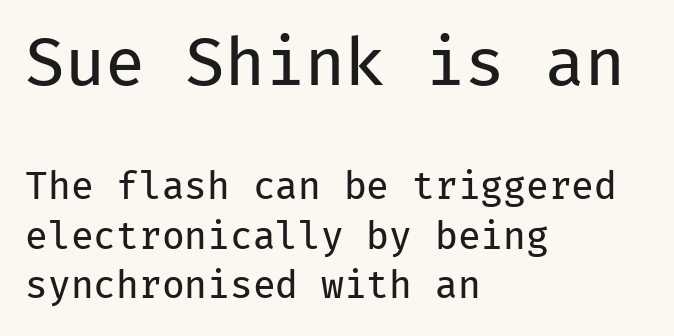
The image shows 65 px regular-weight sans-serif type, upright, monospaced; set left-aligned, normal line spacing (1.34x), normal letter spacing, not underlined; the first (top) block is 1.76x larger; low stroke contrast and a medium x-height.
